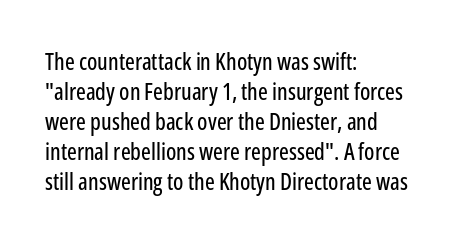
The rendering keeps characters at their native spacing. The string is rendered with underlining switched off. It's the straight-up-and-down kind of type. The paragraph has a hard left edge and a soft right edge. One glance says typical: line gaps are just what's usual.
